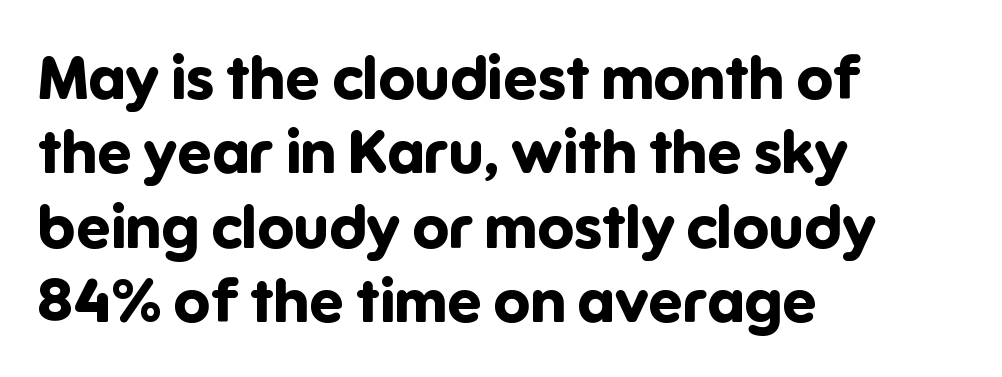
The image shows 61 px bold sans-serif type, upright; set left-aligned, line spacing 1.22x, normal letter spacing, not underlined; low stroke contrast and a medium x-height.
